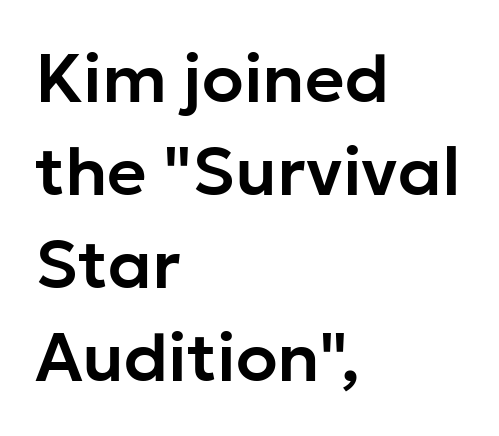
{"serif": "no", "italic": "no", "width": "normal", "stroke_contrast": "low", "x_height": "medium", "monospaced": "no", "underline": "no", "align": "left", "line_spacing": "normal", "line_spacing_ratio": 1.37, "letter_spacing": "normal", "letter_spacing_em": 0.0, "glyph_px": 68}
